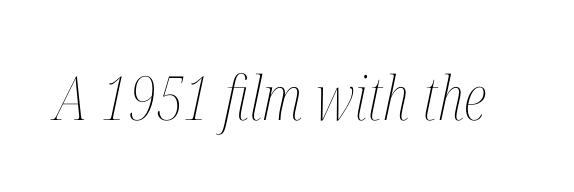
{"italic": "yes", "lean": "right", "slant_degrees": 12, "bold": "no", "weight": "thin", "width": "condensed", "stroke_contrast": "medium", "x_height": "medium", "monospaced": "no", "underline": "no", "letter_spacing": "normal", "letter_spacing_em": 0.0, "glyph_px": 61}
